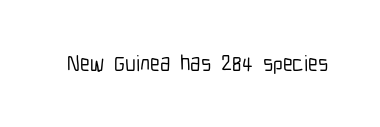
{"italic": "no", "underline": "no", "letter_spacing": "normal", "letter_spacing_em": 0.0, "glyph_px": 22}
